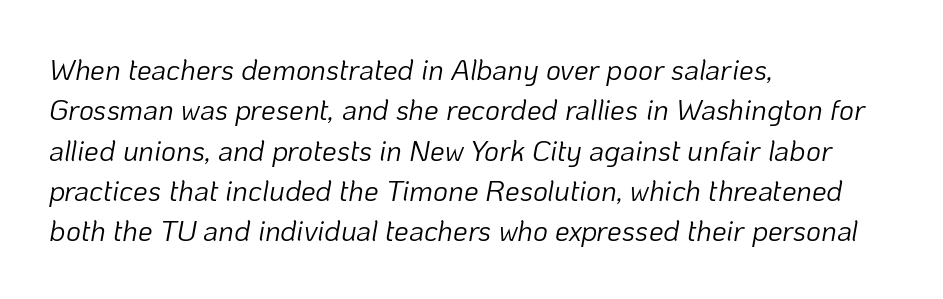
The image shows 29 px light type, italic (leaning right); set left-aligned, normal line spacing (1.39x), normal letter spacing, not underlined; low stroke contrast and a medium x-height.
